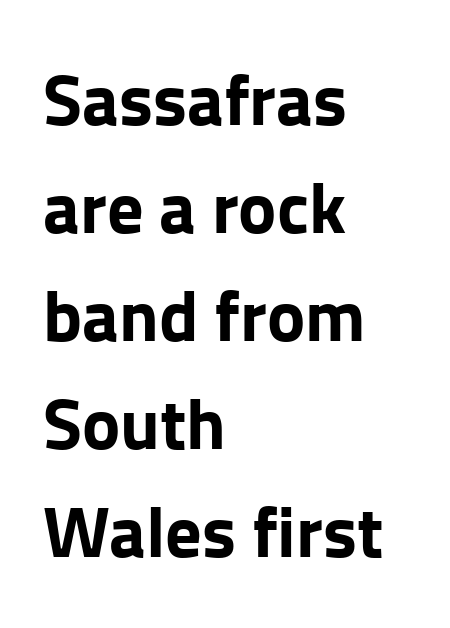
The image shows 72 px bold sans-serif type, upright; set left-aligned, normal line spacing (1.5x), normal letter spacing, not underlined; low stroke contrast and a medium x-height.
